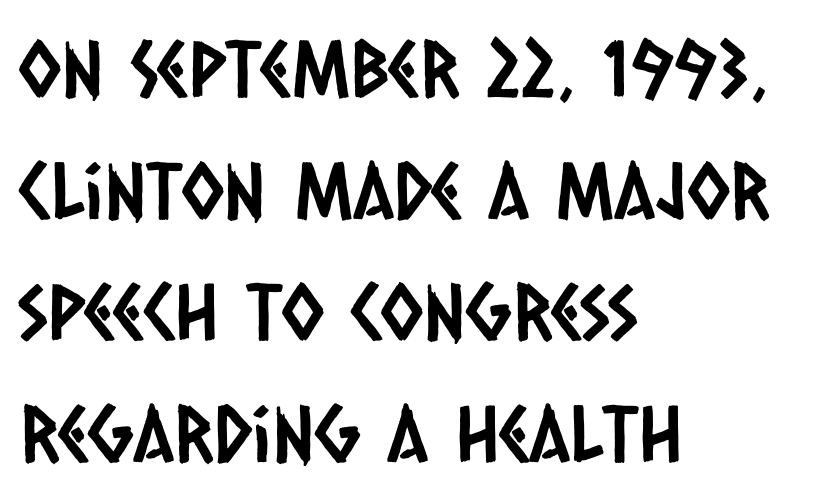
The image shows 78 px condensed sans-serif type; set left-aligned, normal line spacing (1.56x), normal letter spacing, not underlined; low stroke contrast and a large x-height.
